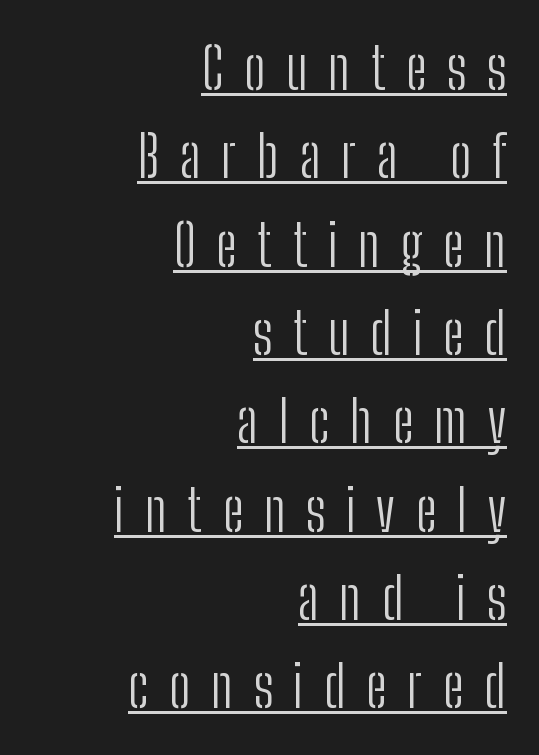
In designer terms, the underline attribute is active on this setting. Line spacing here is normal. One-word summary of the alignment: right. This is the regular roman posture of the typeface.
